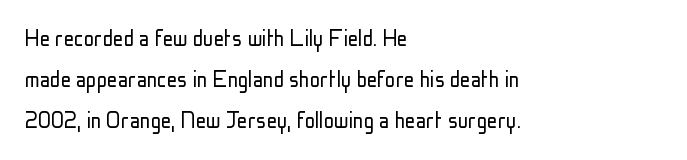
The words here are not underlined. Unbolded letterforms with no extra heft. Quick note: interline space is typical. These lines stack with their left ends in a neat column. Ordinary non-slanted type is in use. Here the glyphs are tracked normally, forming tight word shapes.
